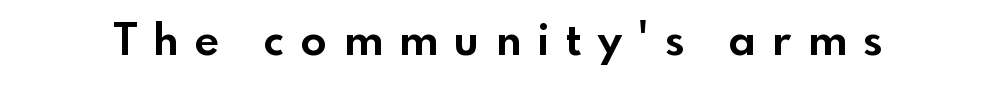
Is this a fixed-width face? No — the glyphs have proportional, varying widths. As a designer I'd log this as weight 700, bold. Every character sits straight up, as roman type does. Observe the wide spacing: letters keep a clear distance from each other. Beneath every word, the page is bare.
